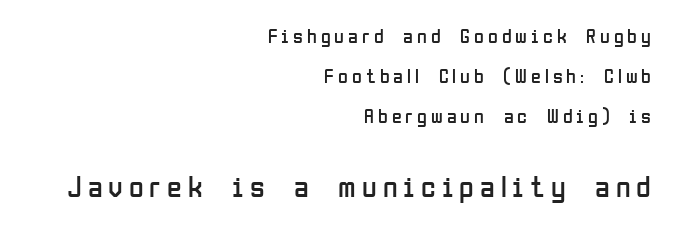
Q: Is the text bold? A: No.
Q: Is the text italic (slanted)? A: No, it is upright.
Q: Is the typeface a serif or a sans-serif typeface? A: Sans-serif.
Q: Is the text underlined? A: No.
Q: How is the paragraph aligned? A: Right-aligned.
Q: Is the spacing between letters normal or unusually wide? A: Unusually wide.
Q: Is the spacing between lines tight, normal or loose? A: Loose.
Q: Which block of text is set in a larger size, the first (top) or the second (bottom)? A: The second (bottom) one.
Q: Width (condensed, normal, or wide)? A: Condensed.
Q: Stroke contrast? A: Low.
Q: x-height? A: Medium.
Q: Monospaced? A: No.
